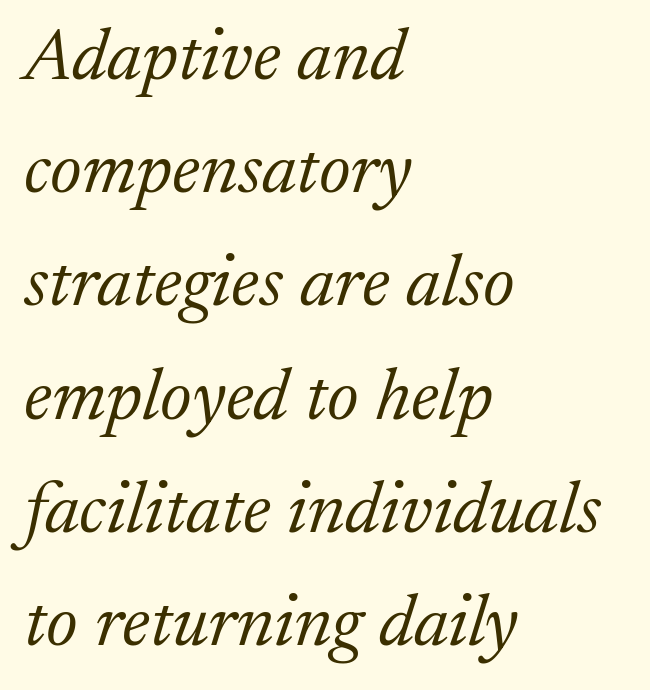
Q: Is the text bold? A: No.
Q: Is the text italic (slanted)? A: Yes, it leans right by about 17 degrees.
Q: Is the typeface a serif or a sans-serif typeface? A: Serif.
Q: Is the text underlined? A: No.
Q: How is the paragraph aligned? A: Left-aligned.
Q: Is the spacing between letters normal or unusually wide? A: Normal.
Q: Is the spacing between lines tight, normal or loose? A: Normal.
Q: Width (condensed, normal, or wide)? A: Normal.
Q: Stroke contrast? A: Low.
Q: x-height? A: Medium.
Q: Monospaced? A: No.
